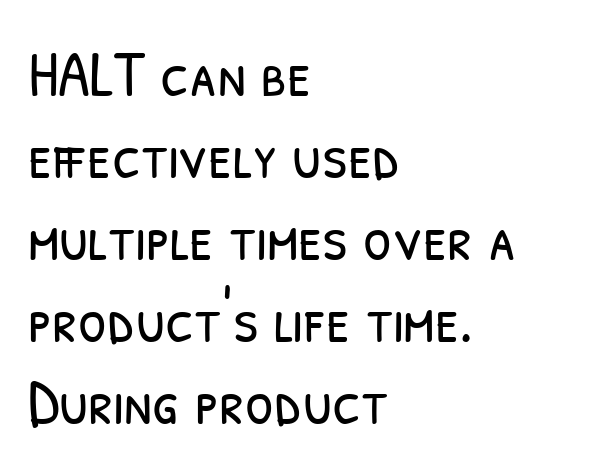
{"serif": "no", "bold": "no", "weight": "light", "width": "condensed", "stroke_contrast": "low", "x_height": "medium", "monospaced": "no", "underline": "no", "align": "left", "line_spacing": "normal", "line_spacing_ratio": 1.26, "letter_spacing": "normal", "letter_spacing_em": 0.0, "glyph_px": 65}
